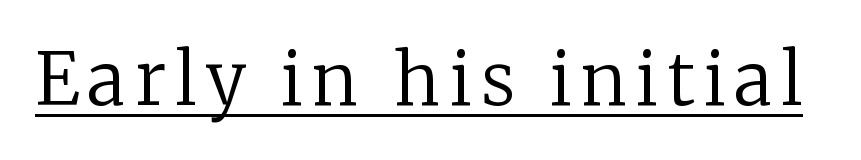
This rendering features underlined lettering. Does the lettering tilt? It doesn't — this is upright. Varying glyph widths throughout — classic text-font behaviour. The strokes are not fattened; the text isn't bold. Letterform terminals end in serifs throughout the passage.
